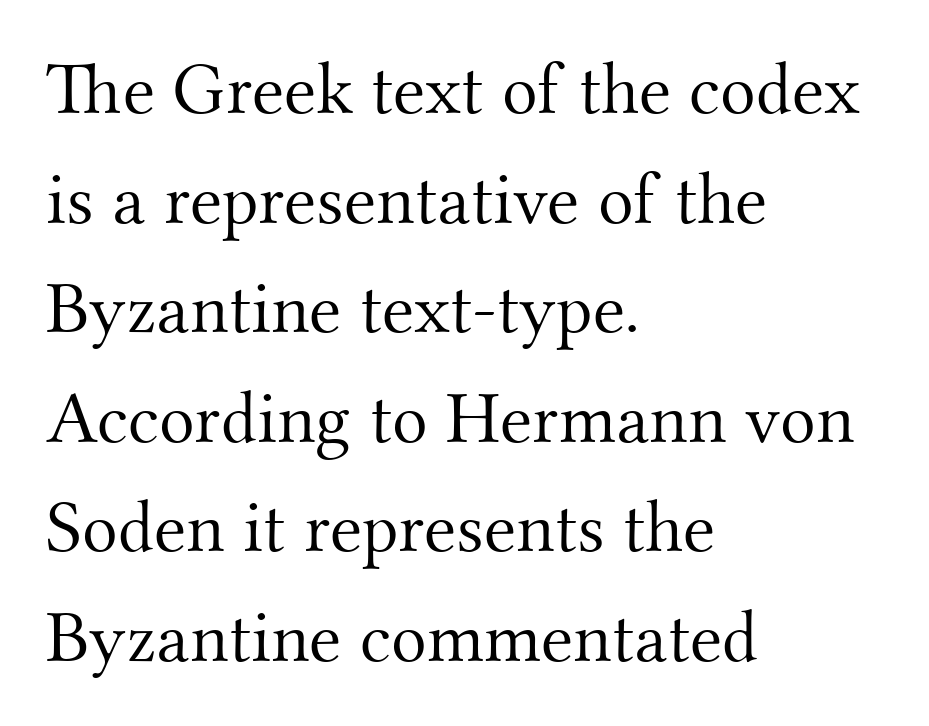
{"serif": "yes", "italic": "no", "bold": "no", "weight": "light", "width": "normal", "stroke_contrast": "medium", "x_height": "small", "monospaced": "no", "underline": "no", "align": "left", "line_spacing": "normal", "line_spacing_ratio": 1.48, "letter_spacing": "normal", "letter_spacing_em": 0.0, "glyph_px": 74}
